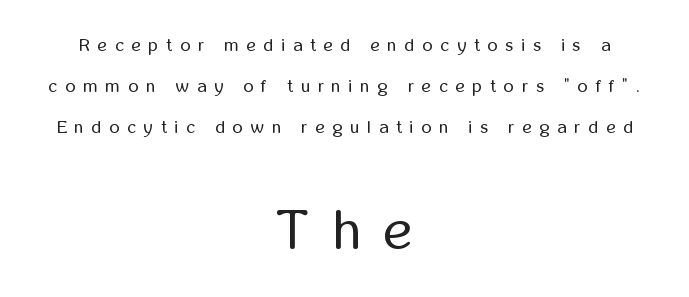
Which chunk is bigger? The second one — the bottom block dwarfs the top. Line spacing here is loose. One-word summary of the alignment: center. Descenders are the only things crossing below the line. The type sits square on the baseline with zero lean. Character widths vary here, with narrow letters taking less room than wide ones.
